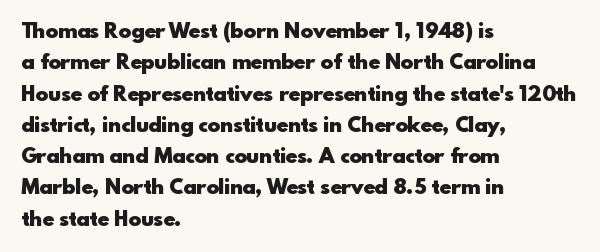
The passage shown is emphatically bold. The specimen reads as upright at a glance. Alignment: flush left. What stands out about the letter spacing? Nothing — it is the standard amount. The block of text has a typical density, with ordinary space between rows. The words here are not underlined.
